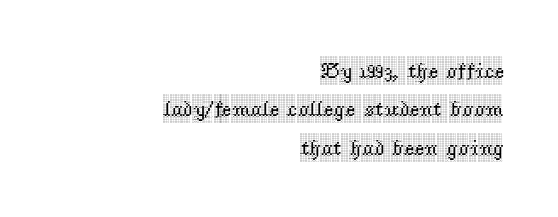
Casual observation: everything's shoved over to the right. Bare-footed words on every line. Look at the tracking — it's just the regular setting, nothing added. This is the regular roman posture of the typeface.
